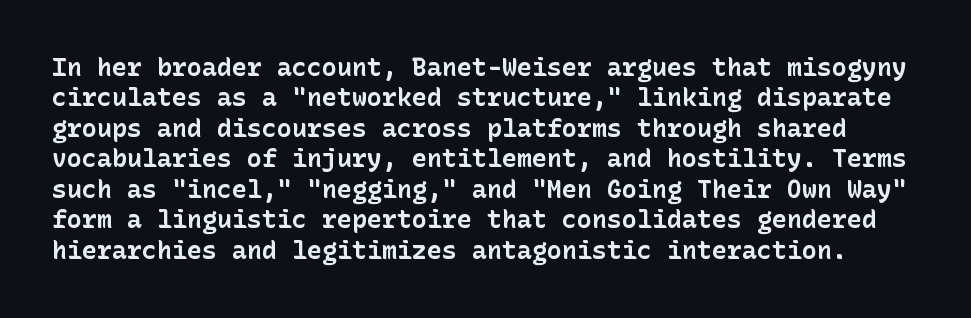
Short note: letters normally spaced. Do the letters lean? They stand straight. Anything drawn beneath the words? Only blank space. Does the weight exceed regular? Yes, all the way to bold.
